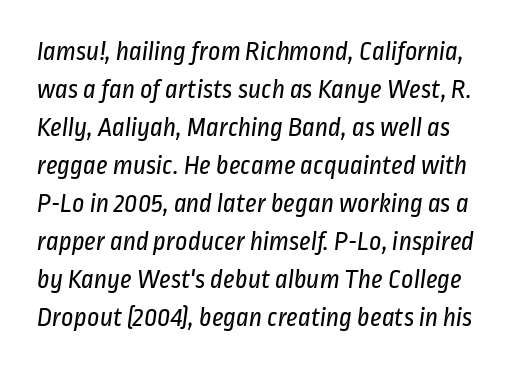
The image shows 27 px text type; set normal line spacing (1.41x), normal letter spacing, not underlined.
